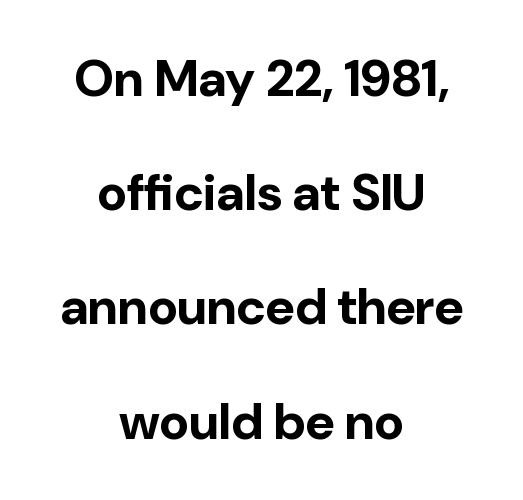
As a designer I'd log this as weight 700, bold. Unlike a traditional serif, this face leaves its strokes unadorned. Each word holds together tightly as a unit, with standard inter-letter gaps. The paragraph has two soft edges and a firm central axis. These lines are rendered in a variable-pitch font.
